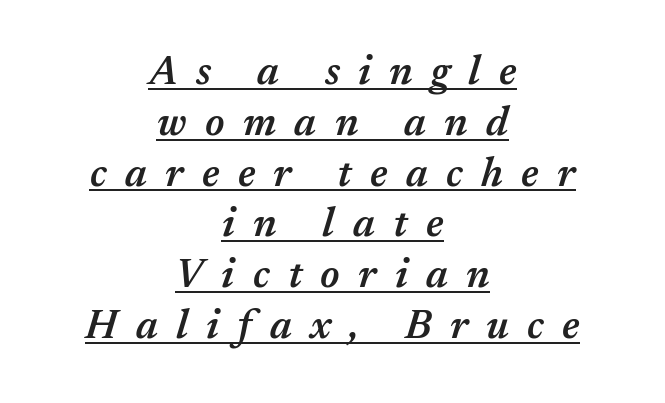
The rendering applies a slant to the glyphs. This sample carries an underscore along the baseline area. The lines in this sample share a center point and differ in where they start and stop. The letters are semibold — heavier than regular but short of a full bold. Note the varied advance widths — an 'i' is clearly narrower than an 'm'.
